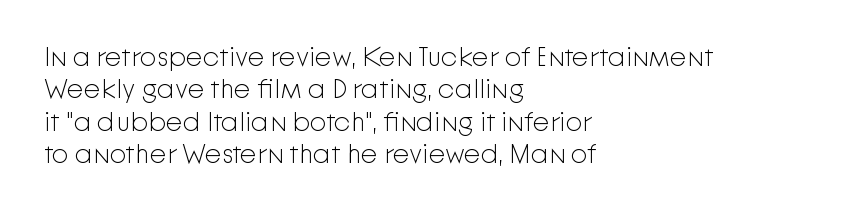
{"italic": "no", "bold": "no", "underline": "no", "align": "left", "line_spacing_ratio": 1.2, "letter_spacing": "normal", "letter_spacing_em": 0.0, "glyph_px": 27}
